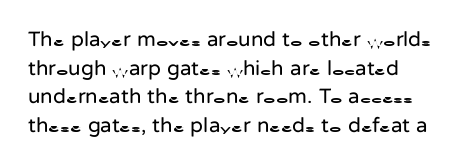
The image shows 21 px text type, upright; set normal line spacing (1.36x), normal letter spacing, not underlined.
